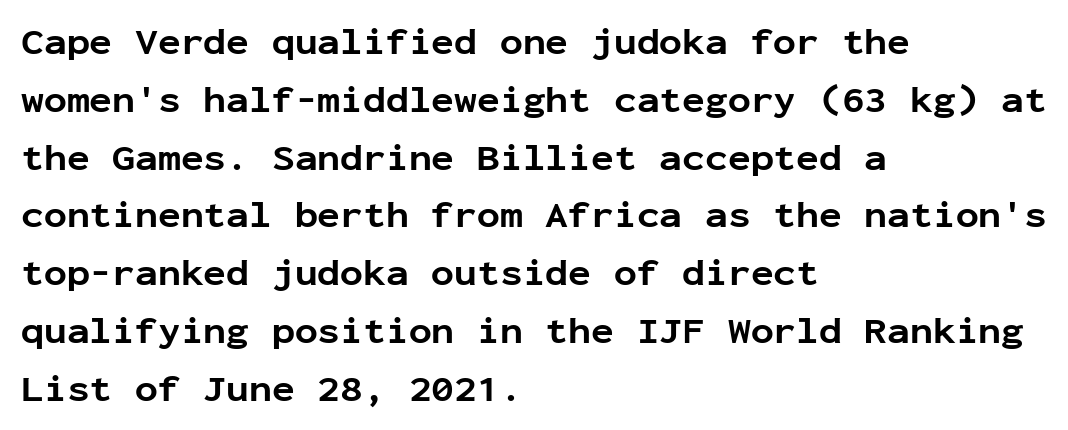
Q: Is the text bold? A: Yes.
Q: Is the text italic (slanted)? A: No, it is upright.
Q: Is the typeface a serif or a sans-serif typeface? A: Sans-serif.
Q: Is the text underlined? A: No.
Q: How is the paragraph aligned? A: Left-aligned.
Q: Is the spacing between letters normal or unusually wide? A: Normal.
Q: Is the spacing between lines tight, normal or loose? A: Normal.
Q: Width (condensed, normal, or wide)? A: Normal.
Q: Stroke contrast? A: Low.
Q: x-height? A: Medium.
Q: Monospaced? A: Yes.
